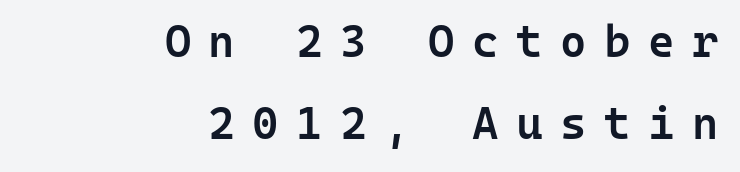
{"serif": "no", "italic": "no", "bold": "semi", "weight": "semibold", "width": "normal", "stroke_contrast": "low", "x_height": "medium", "monospaced": "yes", "underline": "no", "align": "right", "line_spacing_ratio": 1.82, "letter_spacing": "wide", "letter_spacing_em": 0.39, "glyph_px": 45}
